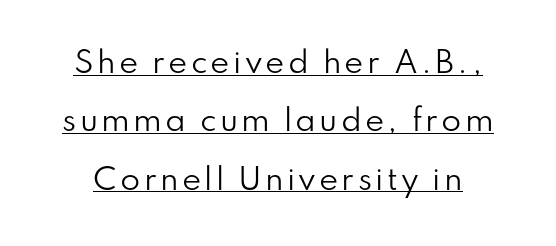
Unlike a traditional serif, this face leaves its strokes unadorned. Airy leading. Weight class: somewhere from thin through regular. Like a heading marked for emphasis, these lines bear an underscore. You could not count columns in this text — the font is proportionally spaced. A roman cut, with each character standing at attention.
